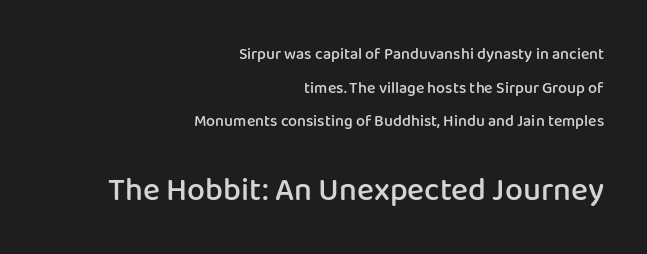
Q: Is the text bold? A: Semi-bold.
Q: Is the text italic (slanted)? A: No, it is upright.
Q: Is the typeface a serif or a sans-serif typeface? A: Sans-serif.
Q: Is the text underlined? A: No.
Q: How is the paragraph aligned? A: Right-aligned.
Q: Is the spacing between letters normal or unusually wide? A: Normal.
Q: Is the spacing between lines tight, normal or loose? A: Loose.
Q: Which block of text is set in a larger size, the first (top) or the second (bottom)? A: The second (bottom) one.
Q: Width (condensed, normal, or wide)? A: Normal.
Q: Stroke contrast? A: Low.
Q: x-height? A: Medium.
Q: Monospaced? A: No.
